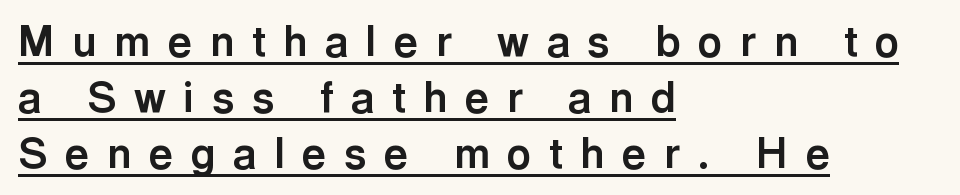
Q: Is the text bold? A: Yes.
Q: Is the text italic (slanted)? A: No, it is upright.
Q: Is the typeface a serif or a sans-serif typeface? A: Sans-serif.
Q: Is the text underlined? A: Yes.
Q: How is the paragraph aligned? A: Left-aligned.
Q: Is the spacing between letters normal or unusually wide? A: Unusually wide.
Q: Is the spacing between lines tight, normal or loose? A: Normal.
Q: Width (condensed, normal, or wide)? A: Normal.
Q: x-height? A: Medium.
Q: Monospaced? A: No.
